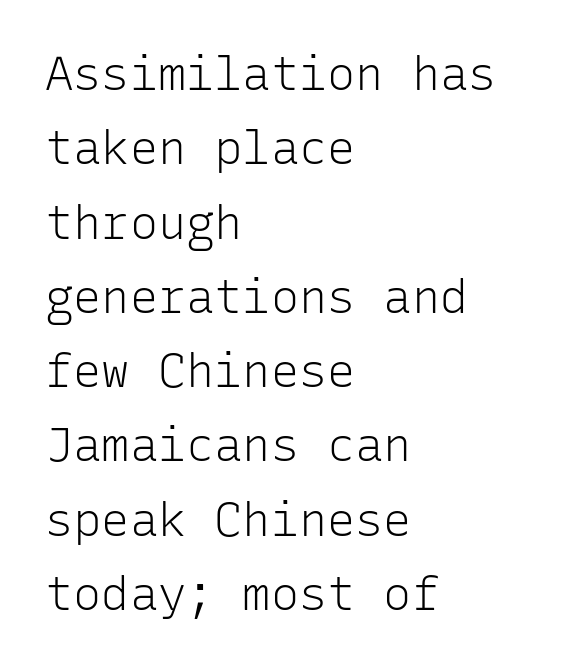
The image shows 47 px light sans-serif type, upright, monospaced; set left-aligned, normal line spacing (1.58x), normal letter spacing, not underlined; low stroke contrast and a medium x-height.
